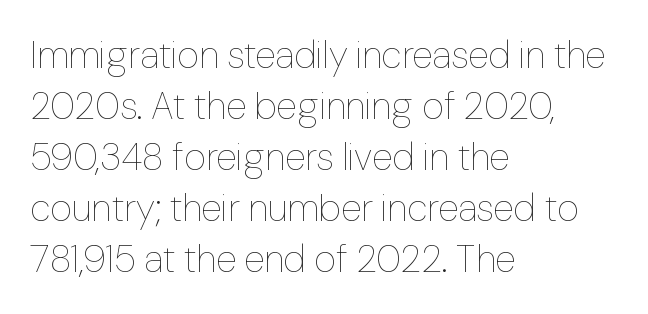
{"italic": "no", "bold": "no", "weight": "thin", "width": "normal", "stroke_contrast": "low", "x_height": "medium", "monospaced": "no", "underline": "no", "align": "left", "line_spacing": "normal", "line_spacing_ratio": 1.34, "letter_spacing": "normal", "letter_spacing_em": 0.0, "glyph_px": 38}
